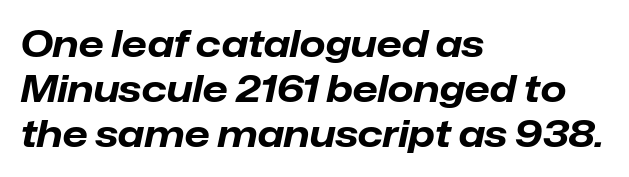
Q: Is the text bold? A: Yes.
Q: Is the text italic (slanted)? A: Yes, it leans right by about 12 degrees.
Q: Is the text underlined? A: No.
Q: How is the paragraph aligned? A: Left-aligned.
Q: Is the spacing between letters normal or unusually wide? A: Normal.
Q: Width (condensed, normal, or wide)? A: Normal.
Q: Stroke contrast? A: Low.
Q: x-height? A: Medium.
Q: Monospaced? A: No.
